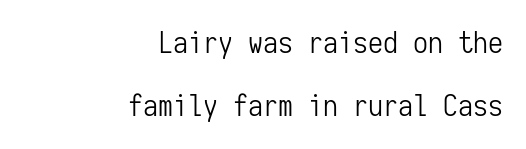
The image shows 30 px light, condensed sans-serif type, upright, monospaced; set right-aligned, loose line spacing (2.11x), normal letter spacing, not underlined; low stroke contrast and a medium x-height.
